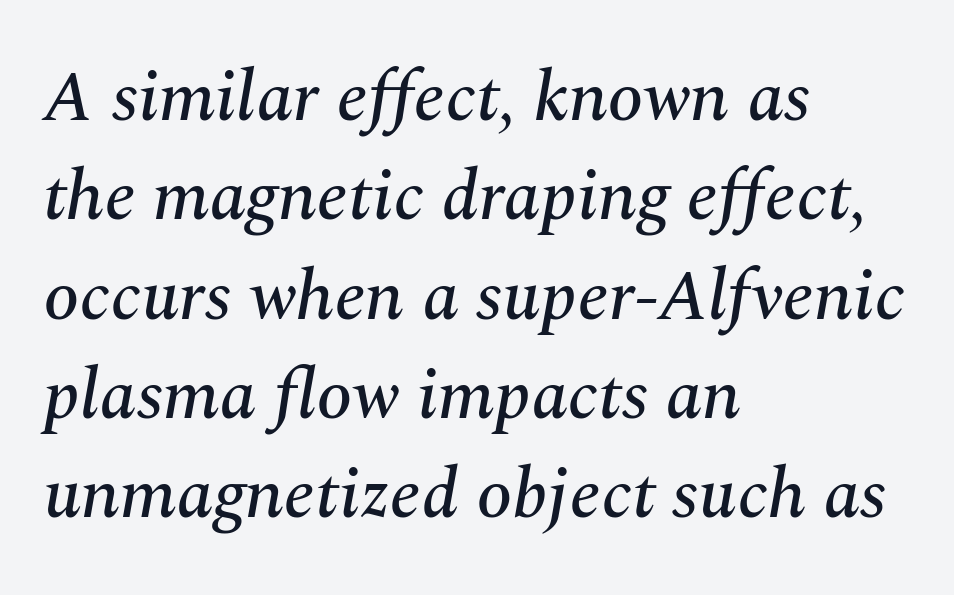
{"serif": "yes", "italic": "yes", "lean": "right", "slant_degrees": 10, "width": "normal", "stroke_contrast": "medium", "x_height": "medium", "monospaced": "no", "underline": "no", "align": "left", "line_spacing": "normal", "line_spacing_ratio": 1.38, "letter_spacing": "normal", "letter_spacing_em": 0.0, "glyph_px": 72}
